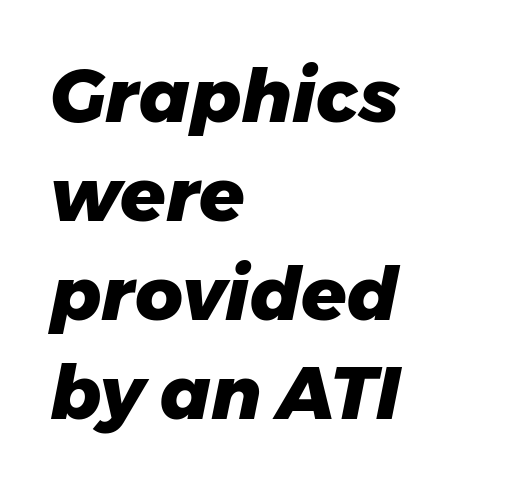
{"italic": "yes", "lean": "right", "slant_degrees": 11, "bold": "yes", "weight": "heavy", "width": "normal", "stroke_contrast": "low", "x_height": "medium", "monospaced": "no", "underline": "no", "align": "left", "line_spacing": "normal", "line_spacing_ratio": 1.34, "letter_spacing": "normal", "letter_spacing_em": 0.0, "glyph_px": 74}
